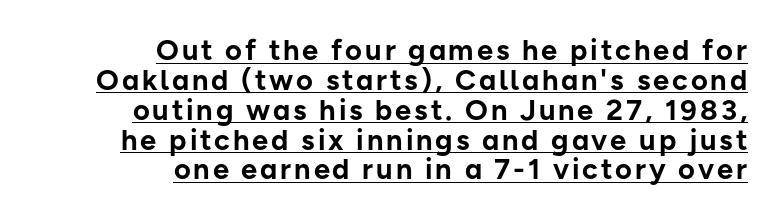
Q: Is the text bold? A: Yes.
Q: Is the text italic (slanted)? A: No, it is upright.
Q: Is the typeface a serif or a sans-serif typeface? A: Sans-serif.
Q: Is the text underlined? A: Yes.
Q: How is the paragraph aligned? A: Right-aligned.
Q: Is the spacing between lines tight, normal or loose? A: Tight.
Q: Width (condensed, normal, or wide)? A: Normal.
Q: Stroke contrast? A: Low.
Q: x-height? A: Medium.
Q: Monospaced? A: No.
